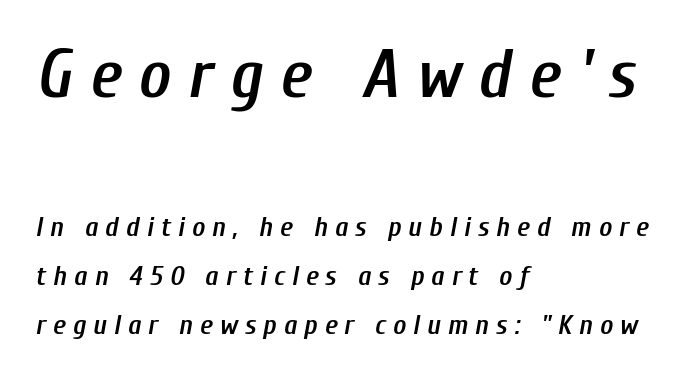
{"italic": "yes", "lean": "right", "slant_degrees": 10, "bold": "semi", "weight": "semibold", "width": "condensed", "stroke_contrast": "low", "x_height": "medium", "monospaced": "no", "underline": "no", "align": "left", "line_spacing_ratio": 1.74, "letter_spacing": "wide", "letter_spacing_em": 0.25, "larger_block": "first", "size_ratio": 2.46, "glyph_px": 69}
